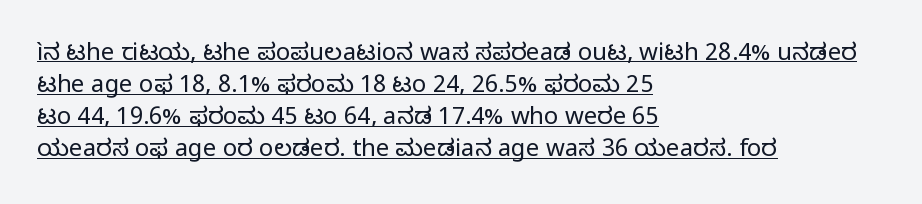
{"italic": "no", "bold": "no", "underline": "yes", "align": "left", "line_spacing": "normal", "line_spacing_ratio": 1.34, "letter_spacing": "normal", "letter_spacing_em": 0.0, "glyph_px": 24}
